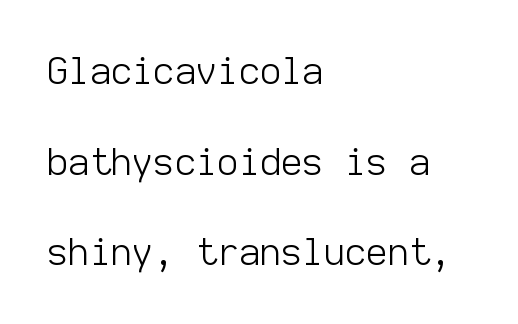
Q: Is the text bold? A: No.
Q: Is the text italic (slanted)? A: No, it is upright.
Q: Is the typeface a serif or a sans-serif typeface? A: Sans-serif.
Q: Is the text underlined? A: No.
Q: How is the paragraph aligned? A: Left-aligned.
Q: Is the spacing between letters normal or unusually wide? A: Normal.
Q: Is the spacing between lines tight, normal or loose? A: Loose.
Q: Width (condensed, normal, or wide)? A: Normal.
Q: Stroke contrast? A: Low.
Q: x-height? A: Medium.
Q: Monospaced? A: Yes.
